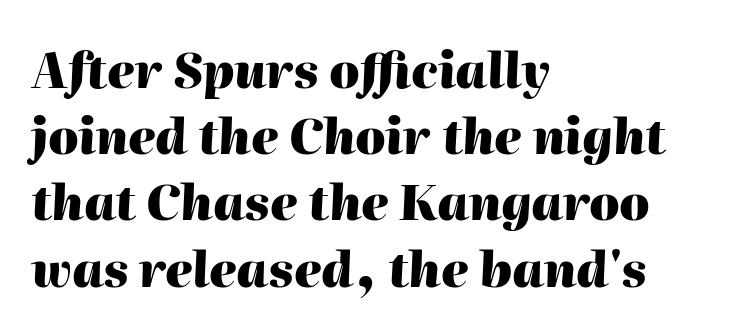
{"italic": "yes", "lean": "right", "slant_degrees": 2, "bold": "yes", "weight": "heavy", "width": "normal", "stroke_contrast": "high", "x_height": "medium", "monospaced": "no", "underline": "no", "align": "left", "line_spacing": "normal", "line_spacing_ratio": 1.38, "letter_spacing": "normal", "letter_spacing_em": 0.0, "glyph_px": 48}
